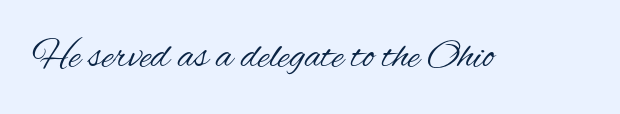
{"serif": "no", "bold": "no", "weight": "regular", "width": "condensed", "stroke_contrast": "medium", "x_height": "small", "monospaced": "no", "underline": "no", "letter_spacing": "normal", "letter_spacing_em": 0.0, "glyph_px": 40}
